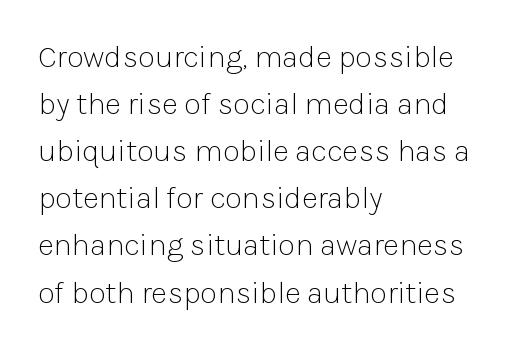
{"serif": "no", "italic": "no", "bold": "no", "weight": "light", "width": "normal", "stroke_contrast": "low", "x_height": "medium", "monospaced": "no", "underline": "no", "align": "left", "line_spacing": "normal", "line_spacing_ratio": 1.52, "letter_spacing": "normal", "letter_spacing_em": 0.0, "glyph_px": 31}
